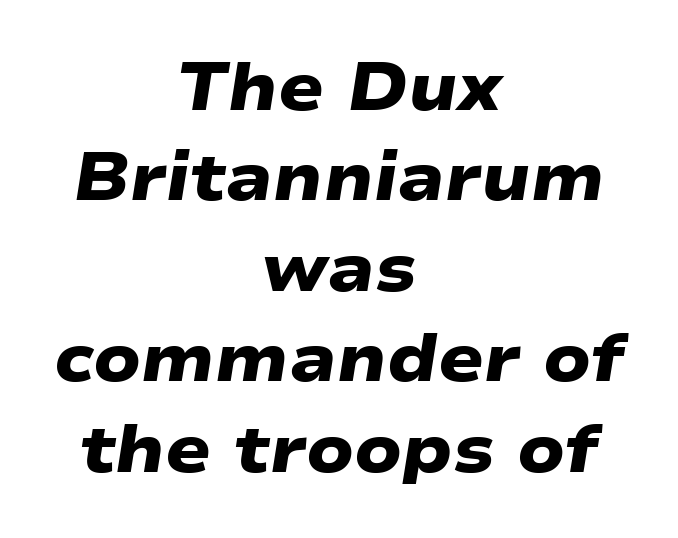
The image shows 67 px heavy, wide sans-serif type; set centered, normal line spacing (1.35x), normal letter spacing, not underlined; low stroke contrast and a medium x-height.
